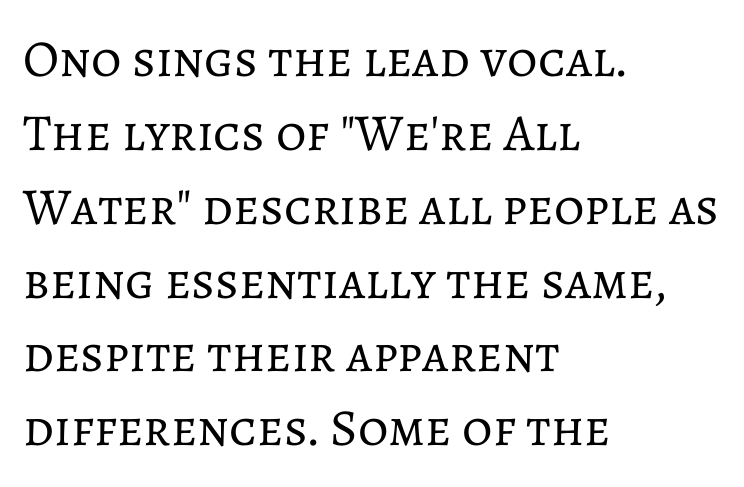
{"italic": "no", "bold": "no", "weight": "regular", "width": "normal", "stroke_contrast": "low", "x_height": "medium", "monospaced": "no", "underline": "no", "align": "left", "line_spacing": "normal", "line_spacing_ratio": 1.42, "letter_spacing": "normal", "letter_spacing_em": 0.0, "glyph_px": 52}
